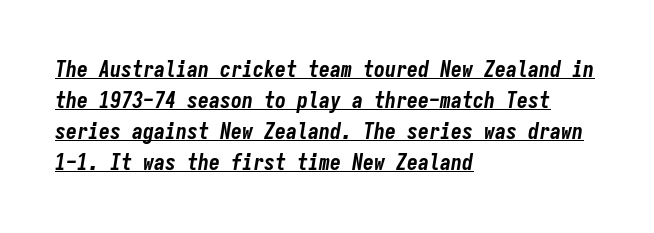
Q: Is the text bold? A: Yes.
Q: Is the text italic (slanted)? A: Yes, it leans right by about 9 degrees.
Q: Is the text underlined? A: Yes.
Q: How is the paragraph aligned? A: Left-aligned.
Q: Is the spacing between letters normal or unusually wide? A: Normal.
Q: Is the spacing between lines tight, normal or loose? A: Normal.
